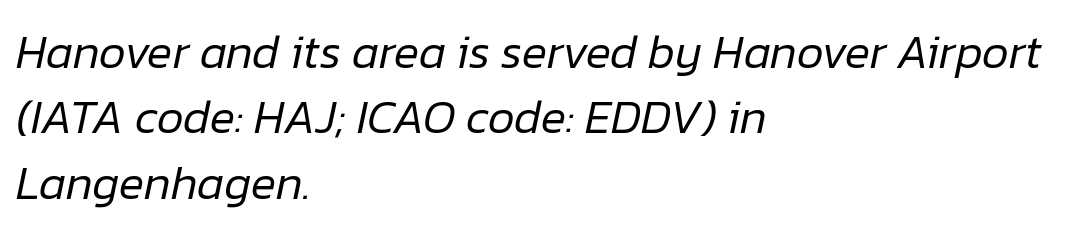
Q: Is the text bold? A: No.
Q: Is the text italic (slanted)? A: Yes, it leans right by about 12 degrees.
Q: Is the text underlined? A: No.
Q: How is the paragraph aligned? A: Left-aligned.
Q: Is the spacing between letters normal or unusually wide? A: Normal.
Q: Is the spacing between lines tight, normal or loose? A: Normal.
Q: Width (condensed, normal, or wide)? A: Normal.
Q: Stroke contrast? A: Low.
Q: x-height? A: Medium.
Q: Monospaced? A: No.
